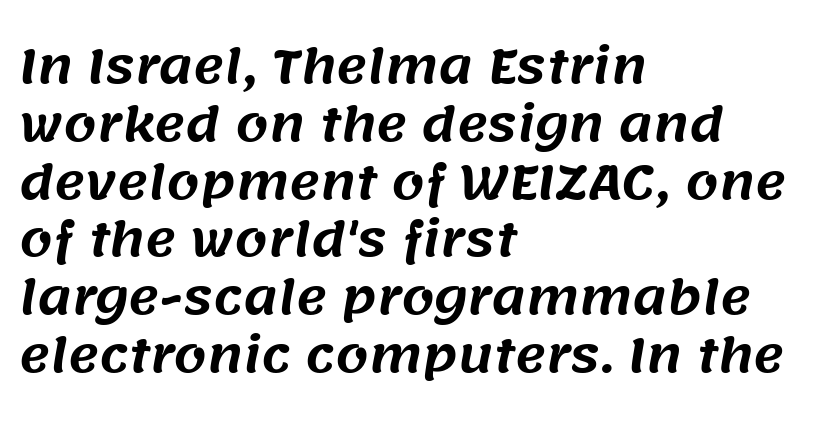
This sample is left-justified, so line endings fall wherever the words run out. The passage shown is typed in a proportional face where columns would drift. Has an underline been added? It has not. The face used here is a sans, in the tradition of grotesques and geometrics. Does extra space separate the letters? No, they use regular spacing.
